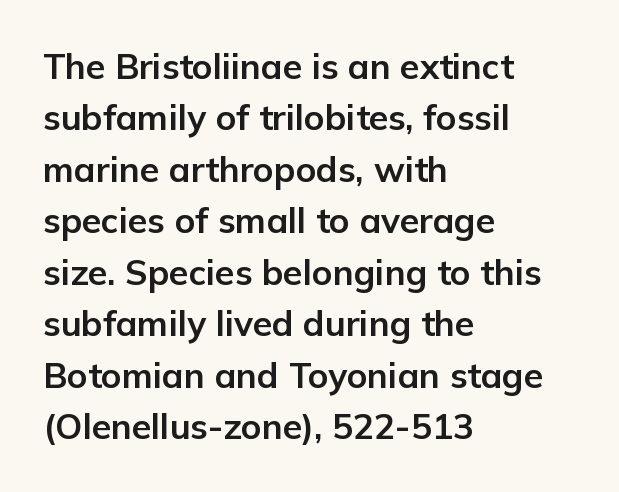
The image shows 35 px bold sans-serif type, upright; set left-aligned, normal line spacing (1.47x), normal letter spacing, not underlined; low stroke contrast and a medium x-height.
